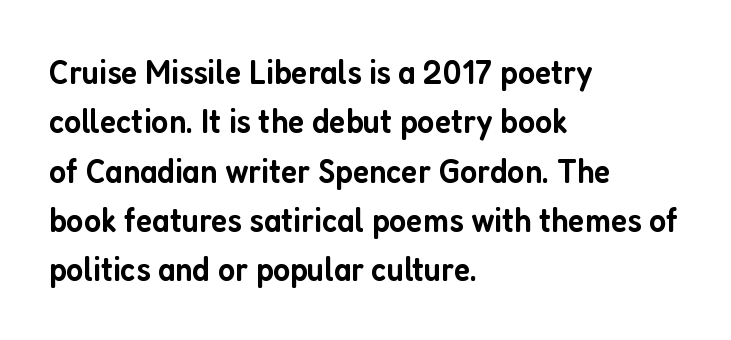
{"serif": "no", "italic": "no", "bold": "semi", "weight": "semibold", "width": "condensed", "stroke_contrast": "low", "x_height": "medium", "monospaced": "no", "underline": "no", "align": "left", "line_spacing": "normal", "line_spacing_ratio": 1.41, "letter_spacing": "normal", "letter_spacing_em": 0.0, "glyph_px": 35}
